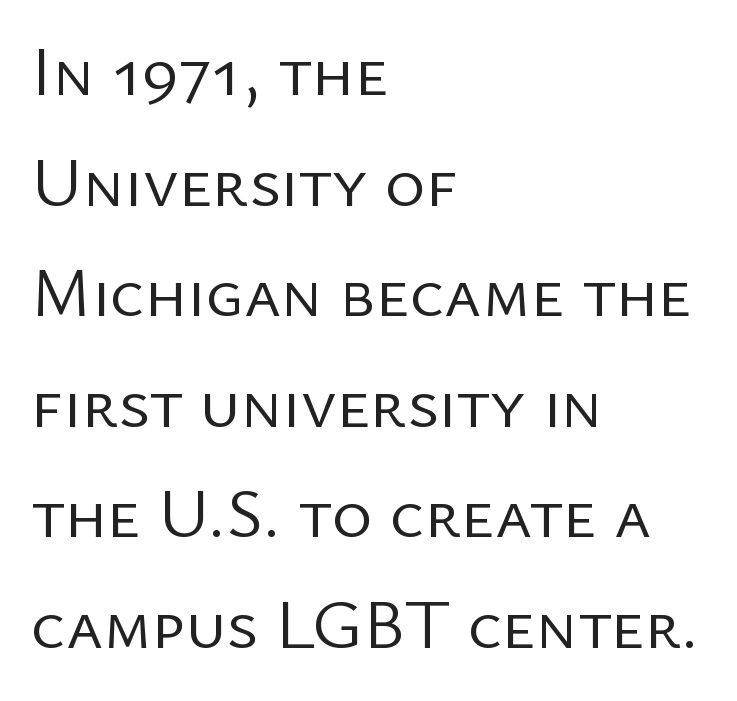
{"serif": "no", "italic": "no", "bold": "no", "weight": "regular", "width": "normal", "stroke_contrast": "low", "x_height": "medium", "monospaced": "no", "underline": "no", "align": "left", "line_spacing": "normal", "line_spacing_ratio": 1.58, "letter_spacing": "normal", "letter_spacing_em": 0.0, "glyph_px": 70}
